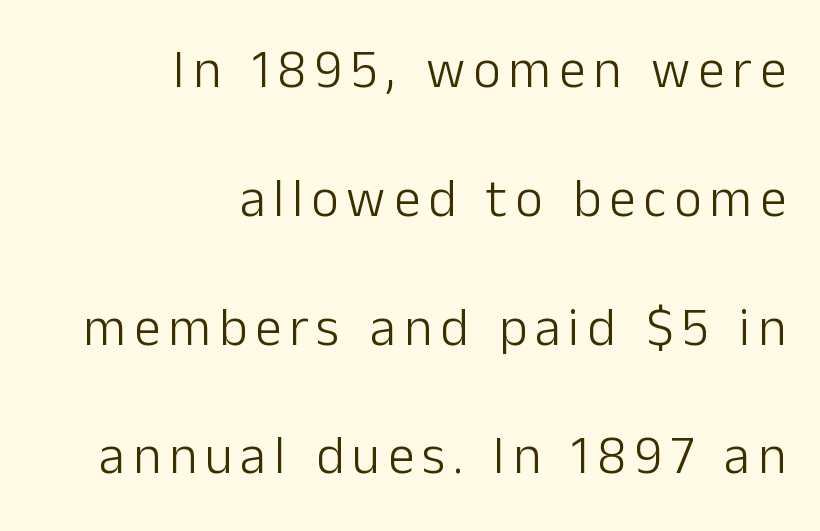
The space directly below the letters is spotless. A typesetter would call this leading open, well beyond the default. Characters remain perfectly vertical along every line. Layout note: lines flush right.
